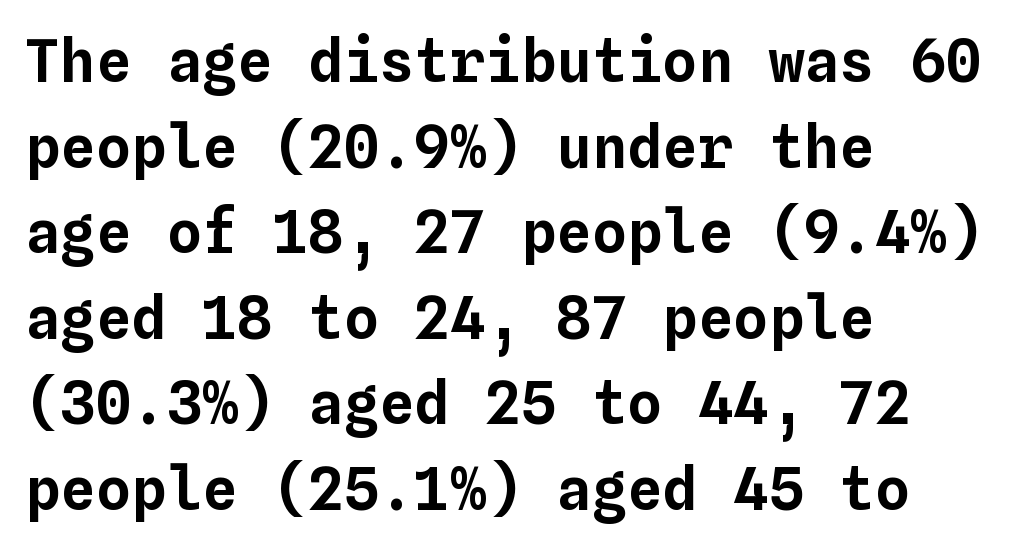
The image shows 59 px text type, upright, monospaced; set left-aligned, normal line spacing (1.45x), normal letter spacing, not underlined; low stroke contrast and a medium x-height.
